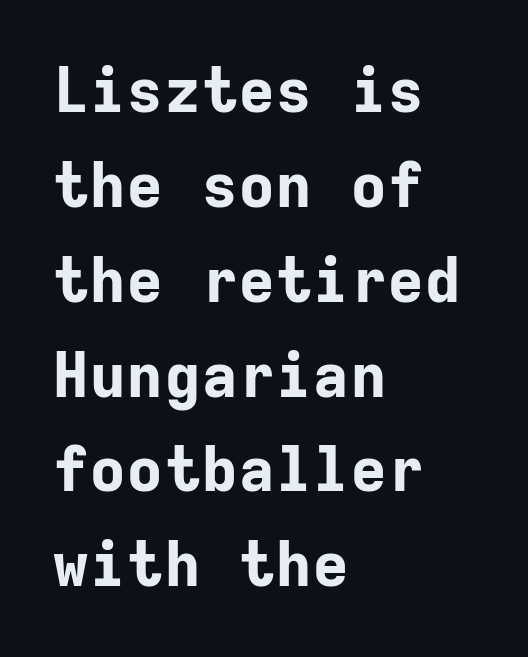
The image shows 62 px bold sans-serif type, upright, monospaced; set left-aligned, normal line spacing (1.53x), normal letter spacing, not underlined; low stroke contrast and a medium x-height.
